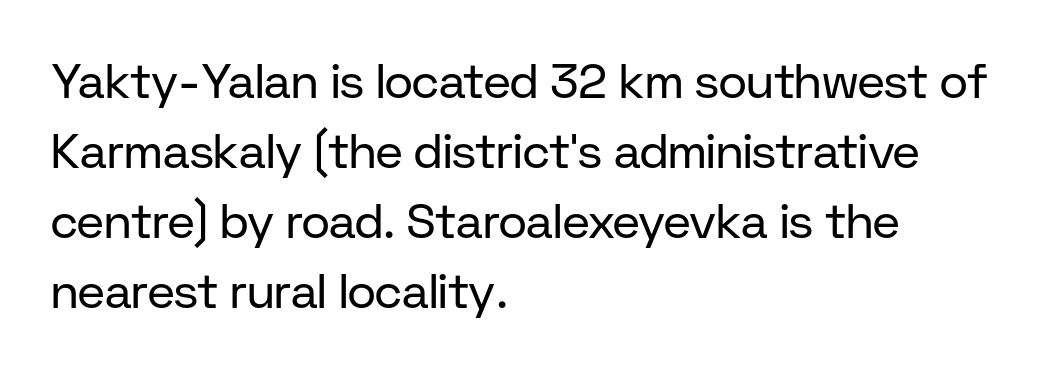
The image shows 48 px regular-weight sans-serif type, upright; set left-aligned, normal line spacing (1.46x), normal letter spacing, not underlined; low stroke contrast and a medium x-height.
